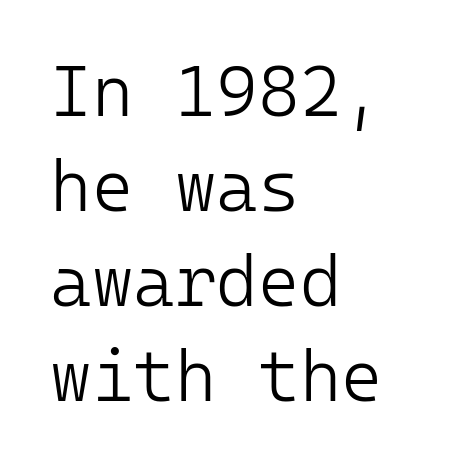
{"serif": "no", "italic": "no", "bold": "no", "weight": "light", "width": "normal", "stroke_contrast": "low", "x_height": "medium", "monospaced": "yes", "underline": "no", "align": "left", "line_spacing": "normal", "line_spacing_ratio": 1.34, "letter_spacing": "normal", "letter_spacing_em": 0.0, "glyph_px": 71}
